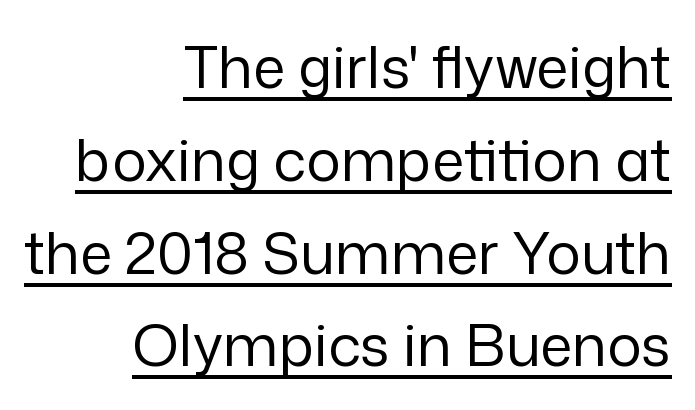
Letters have the restrained weight of plain body copy at most. In terms of leading, this rendering sits right in the middle. The letters carry no serifs — their stems end cleanly without finishing strokes. Reading down the block, your eye finds every line finishing at a fixed right position. Spacing verdict: proportional, widths tailored to each character.
